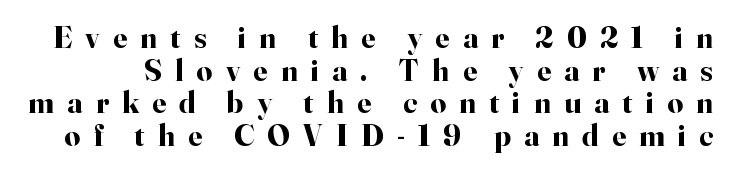
{"serif": "yes", "italic": "no", "bold": "yes", "weight": "bold", "width": "normal", "stroke_contrast": "high", "x_height": "small", "monospaced": "no", "underline": "no", "line_spacing": "tight", "line_spacing_ratio": 1.05, "letter_spacing": "wide", "letter_spacing_em": 0.43, "glyph_px": 31}
